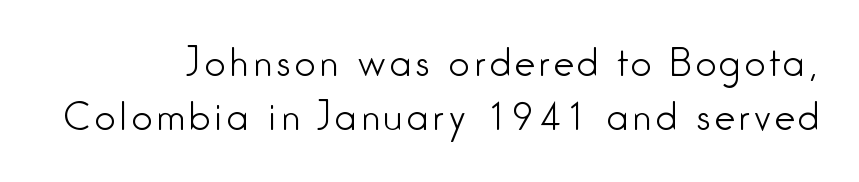
Q: Is the text bold? A: No.
Q: Is the text italic (slanted)? A: No, it is upright.
Q: Is the typeface a serif or a sans-serif typeface? A: Sans-serif.
Q: Is the text underlined? A: No.
Q: How is the paragraph aligned? A: Right-aligned.
Q: Is the spacing between lines tight, normal or loose? A: Normal.
Q: Width (condensed, normal, or wide)? A: Condensed.
Q: Stroke contrast? A: Low.
Q: x-height? A: Medium.
Q: Monospaced? A: No.
